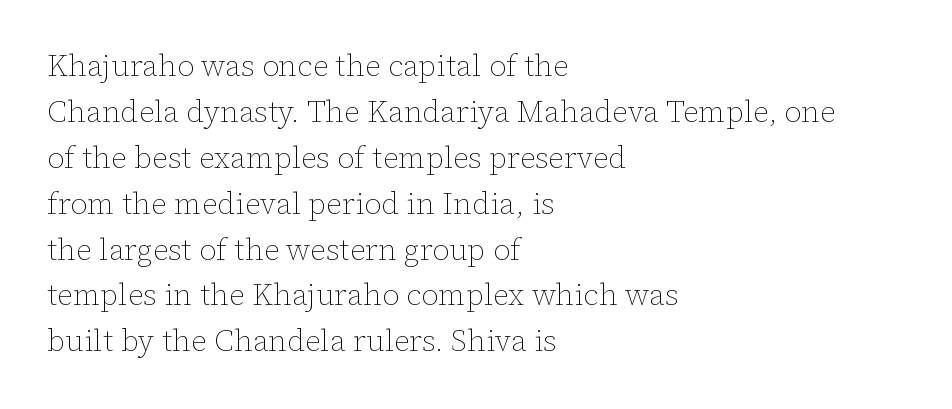
Q: Is the text bold? A: No.
Q: Is the text italic (slanted)? A: No, it is upright.
Q: Is the text underlined? A: No.
Q: How is the paragraph aligned? A: Left-aligned.
Q: Is the spacing between letters normal or unusually wide? A: Normal.
Q: Is the spacing between lines tight, normal or loose? A: Normal.
Q: Width (condensed, normal, or wide)? A: Normal.
Q: Stroke contrast? A: Low.
Q: x-height? A: Medium.
Q: Monospaced? A: No.
